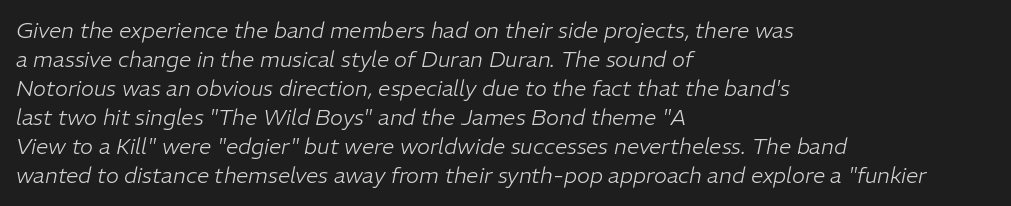
The image shows 22 px text type, italic (leaning right); set left-aligned, normal line spacing (1.32x), normal letter spacing, not underlined.
